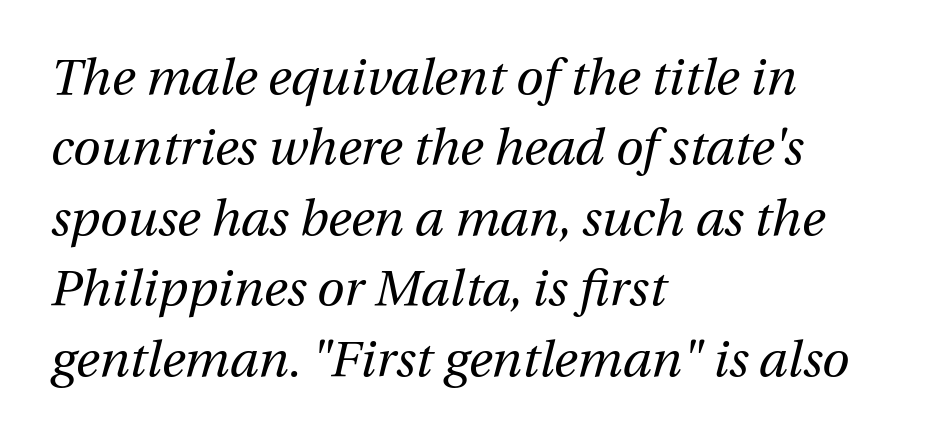
{"italic": "yes", "lean": "right", "slant_degrees": 12, "bold": "no", "weight": "regular", "width": "normal", "stroke_contrast": "medium", "x_height": "medium", "monospaced": "no", "underline": "no", "align": "left", "line_spacing": "normal", "line_spacing_ratio": 1.41, "letter_spacing": "normal", "letter_spacing_em": 0.0, "glyph_px": 50}
